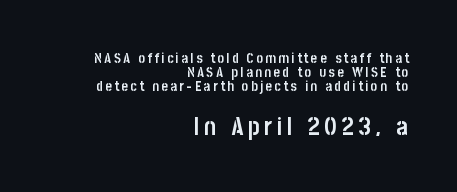
Q: Is the text bold? A: Yes.
Q: Is the text italic (slanted)? A: No, it is upright.
Q: Is the text underlined? A: No.
Q: How is the paragraph aligned? A: Right-aligned.
Q: Is the spacing between lines tight, normal or loose? A: Tight.
Q: Which block of text is set in a larger size, the first (top) or the second (bottom)? A: The second (bottom) one.
